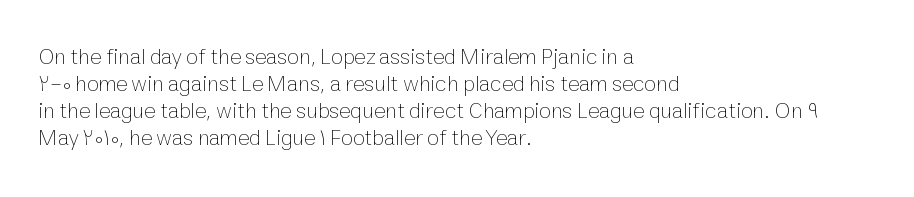
Q: Is the text bold? A: No.
Q: Is the text italic (slanted)? A: No, it is upright.
Q: Is the text underlined? A: No.
Q: How is the paragraph aligned? A: Left-aligned.
Q: Is the spacing between letters normal or unusually wide? A: Normal.
